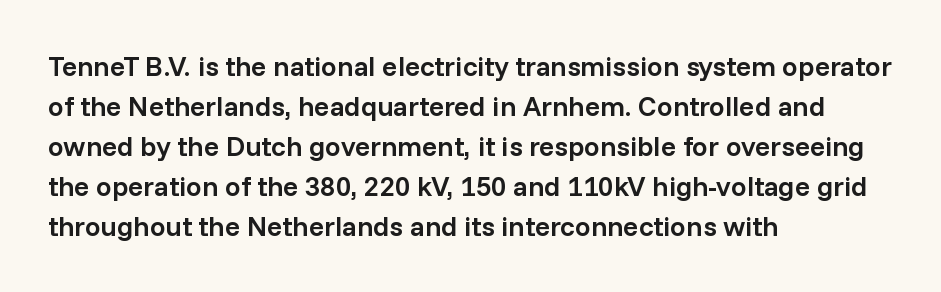
The image shows 28 px semibold sans-serif type, upright; set left-aligned, normal line spacing (1.43x), normal letter spacing, not underlined; low stroke contrast and a medium x-height.
